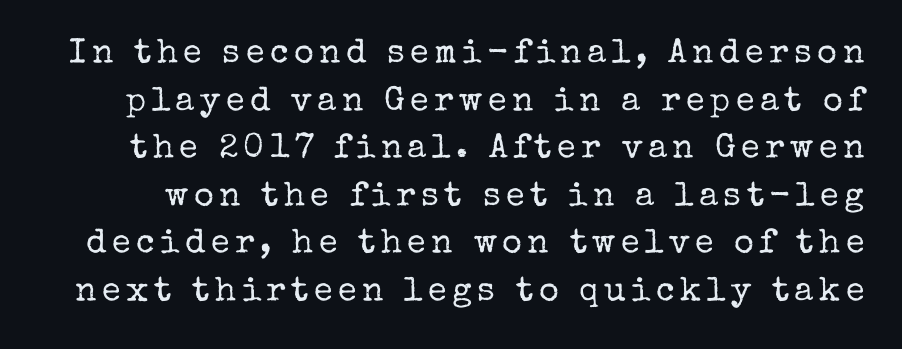
The space between consecutive lines is moderate. A bare baseline throughout the passage. The rendering uses natural spacing where letterforms have individual widths. Vertical stems look standard width or narrower in stroke. Posture: vertical.
